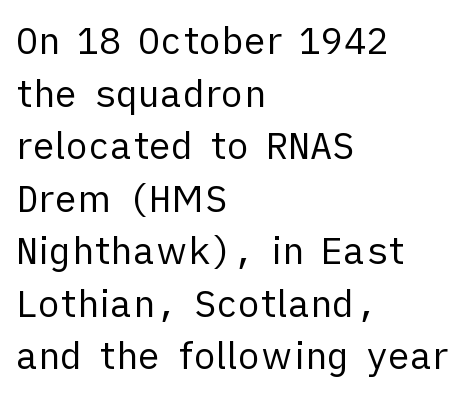
{"serif": "no", "italic": "no", "bold": "no", "weight": "regular", "width": "normal", "stroke_contrast": "low", "x_height": "medium", "monospaced": "no", "underline": "no", "align": "left", "line_spacing": "normal", "line_spacing_ratio": 1.42, "letter_spacing": "normal", "letter_spacing_em": 0.0, "glyph_px": 37}
